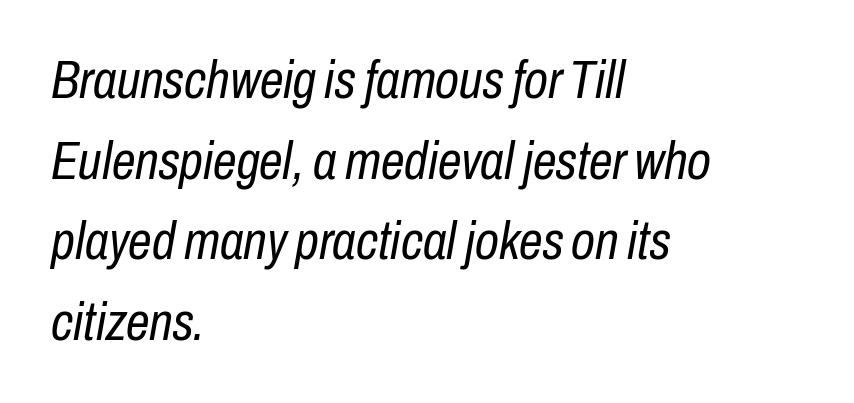
The image shows 53 px regular-weight, condensed type, italic (leaning right); set left-aligned, normal line spacing (1.52x), normal letter spacing, not underlined; low stroke contrast and a medium x-height.
